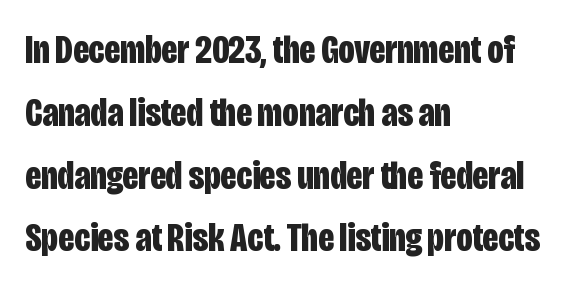
{"serif": "no", "italic": "no", "bold": "yes", "weight": "bold", "width": "condensed", "stroke_contrast": "low", "x_height": "large", "monospaced": "no", "underline": "no", "align": "left", "line_spacing": "normal", "line_spacing_ratio": 1.57, "letter_spacing": "normal", "letter_spacing_em": 0.0, "glyph_px": 40}
